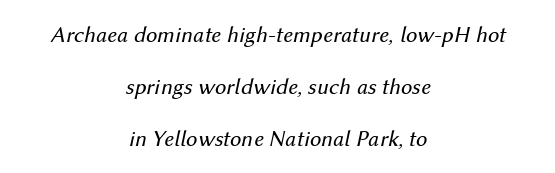
{"italic": "yes", "lean": "right", "slant_degrees": 12, "bold": "no", "underline": "no", "align": "center", "line_spacing": "loose", "line_spacing_ratio": 2.26, "letter_spacing": "normal", "letter_spacing_em": 0.0, "glyph_px": 23}
